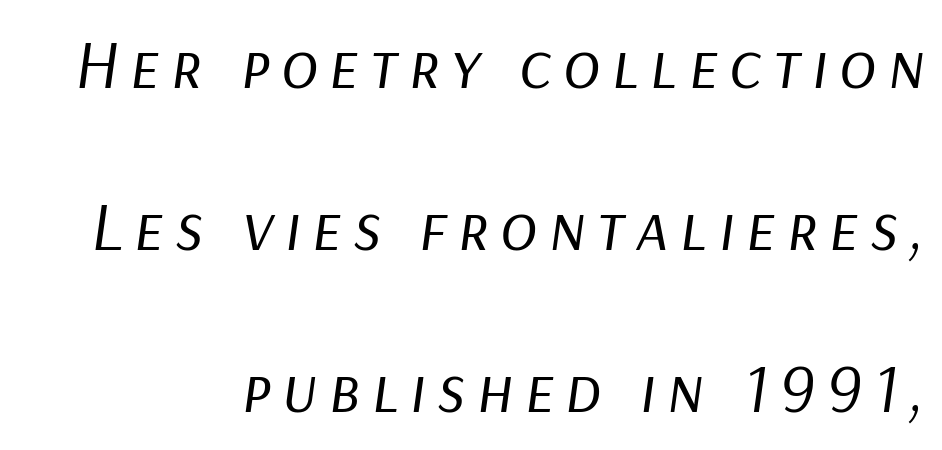
The image shows 69 px regular-weight type, italic (leaning right); set right-aligned, loose line spacing (2.35x), not underlined; low stroke contrast and a medium x-height.
